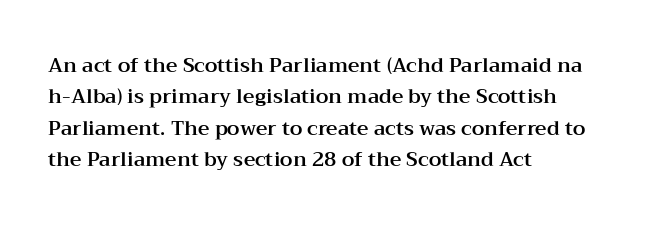
Compared with a centered layout, this one pins lines to the left instead. The space beneath each line is pristine and unruled. The passage shown stacks its lines at a standard gap. Do the letters lean? They stand straight. Spacing between characters is what you'd get straight out of the box.
